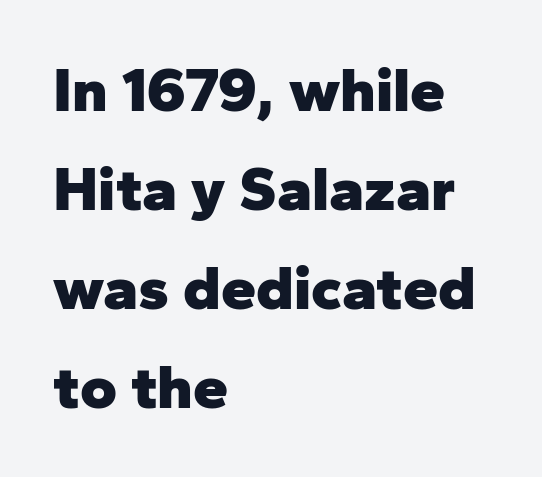
No extra tracking has been applied to these lines. The area under the type is left untouched. Each letter keeps its own natural width here, so spacing adapts to shape. Regarding serifs, this sample does without them. Posture: straight, roman, zero tilt.
